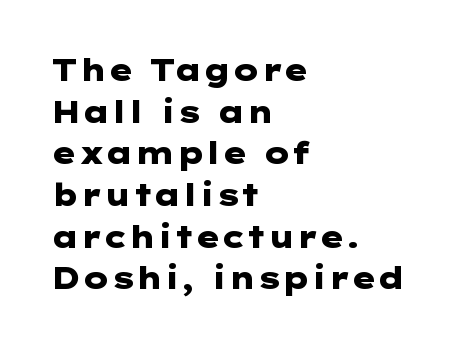
A bare baseline throughout the passage. Italic: no, the glyphs are upright roman. These lines are composed in type without serifs. Each glyph is drawn with heavy, bold strokes.
